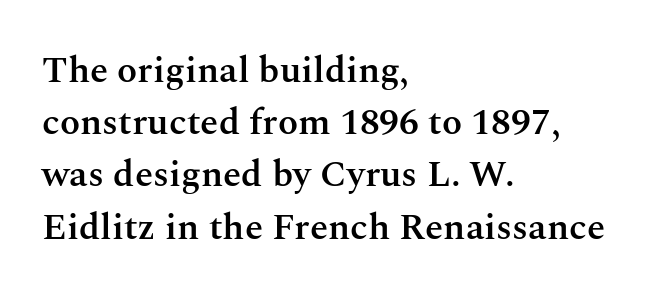
The image shows 37 px semibold serif type, upright; set left-aligned, normal line spacing (1.41x), normal letter spacing, not underlined; medium stroke contrast and a medium x-height.
